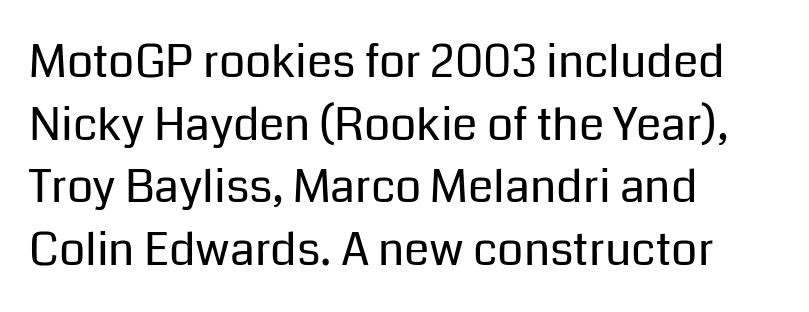
A bare baseline throughout the passage. The letters look calm and open, with moderate or lighter stems. Italic? Not at all — the glyphs are vertical. The passage shown stacks its lines at a standard gap. The rendering uses natural spacing where letterforms have individual widths. The rag falls on the right side of this text block.
